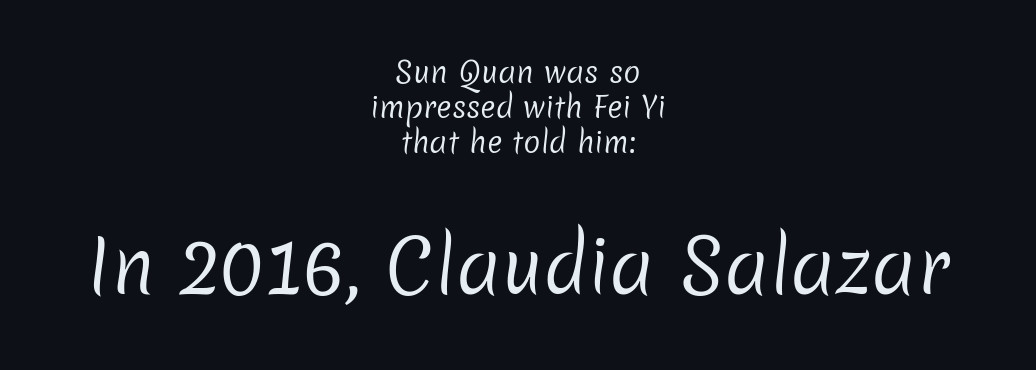
The image shows 72 px regular-weight sans-serif type; set centered, line spacing 1.21x, normal letter spacing, not underlined; the second (bottom) block is 2.48x larger; low stroke contrast and a medium x-height.
